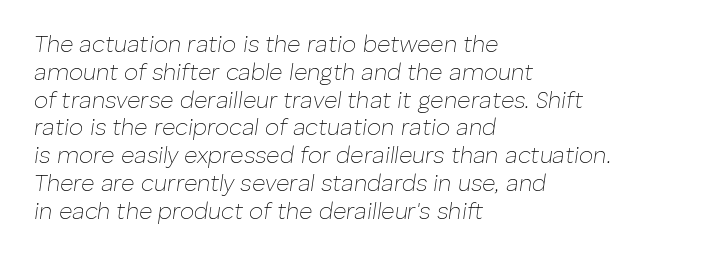
Q: Is the text bold? A: No.
Q: Is the text italic (slanted)? A: Yes, it leans right by about 8 degrees.
Q: Is the text underlined? A: No.
Q: How is the paragraph aligned? A: Left-aligned.
Q: Is the spacing between letters normal or unusually wide? A: Normal.
